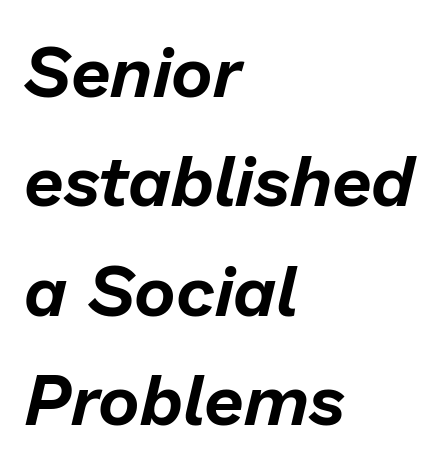
{"italic": "yes", "lean": "right", "slant_degrees": 13, "width": "normal", "stroke_contrast": "low", "x_height": "medium", "monospaced": "no", "underline": "no", "align": "left", "line_spacing": "normal", "line_spacing_ratio": 1.54, "letter_spacing": "normal", "letter_spacing_em": 0.0, "glyph_px": 71}
